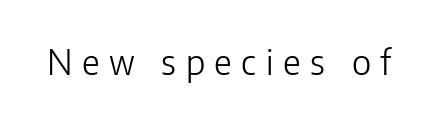
Q: Is the text bold? A: No.
Q: Is the text italic (slanted)? A: No, it is upright.
Q: Is the typeface a serif or a sans-serif typeface? A: Sans-serif.
Q: Is the text underlined? A: No.
Q: Is the spacing between letters normal or unusually wide? A: Unusually wide.
Q: Width (condensed, normal, or wide)? A: Normal.
Q: Stroke contrast? A: Low.
Q: x-height? A: Medium.
Q: Monospaced? A: No.
